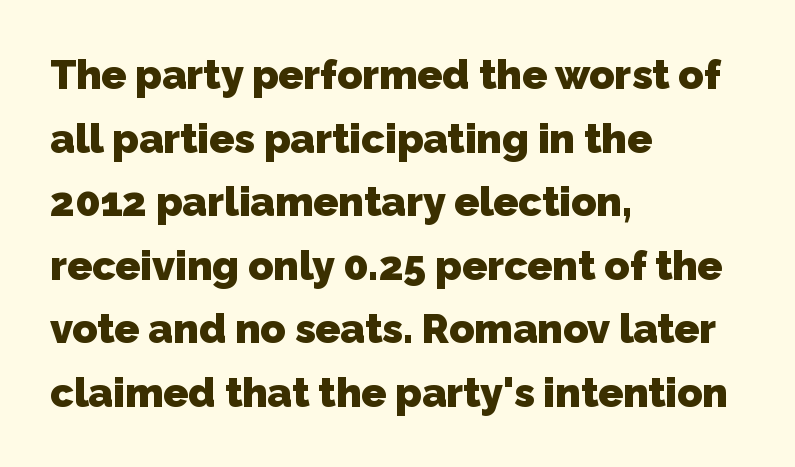
{"serif": "no", "bold": "yes", "weight": "heavy", "width": "normal", "stroke_contrast": "low", "x_height": "medium", "monospaced": "no", "underline": "no", "align": "left", "line_spacing": "normal", "line_spacing_ratio": 1.55, "letter_spacing": "normal", "letter_spacing_em": 0.0, "glyph_px": 41}
